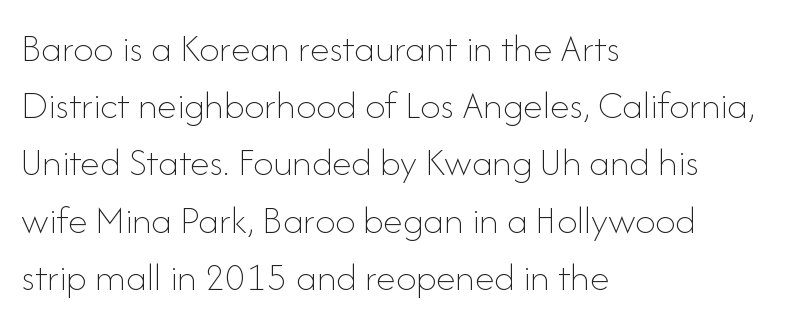
Think of a printed novel: that variable character pitch is what you see here. Vertical spacing — default. The face used here is rendered with its standard letterfit. On a weight scale, this lands at 450 or below. Compared with a centered layout, this one pins lines to the left instead.
